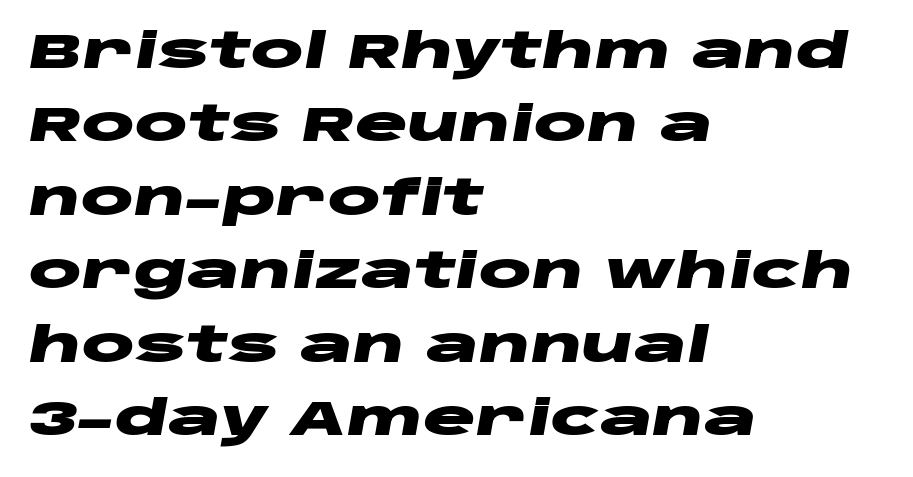
Q: Is the text bold? A: Yes.
Q: Is the text italic (slanted)? A: Yes, it leans right by about 10 degrees.
Q: Is the text underlined? A: No.
Q: How is the paragraph aligned? A: Left-aligned.
Q: Is the spacing between letters normal or unusually wide? A: Normal.
Q: Is the spacing between lines tight, normal or loose? A: Normal.
Q: Width (condensed, normal, or wide)? A: Wide.
Q: Stroke contrast? A: Low.
Q: x-height? A: Large.
Q: Monospaced? A: No.
